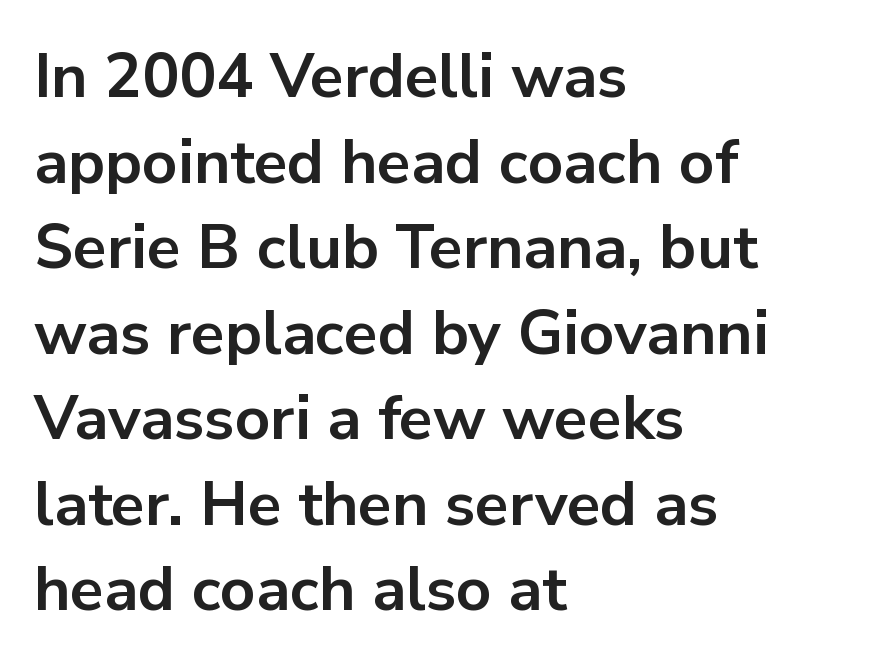
The image shows 62 px bold sans-serif type, upright; set left-aligned, normal line spacing (1.38x), normal letter spacing, not underlined; low stroke contrast and a medium x-height.
